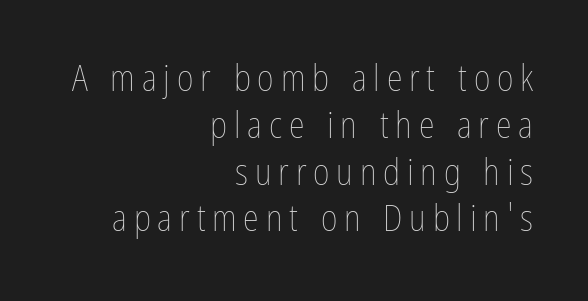
The image shows 36 px thin, condensed type, upright; set right-aligned, normal line spacing (1.3x), not underlined; low stroke contrast and a medium x-height.
